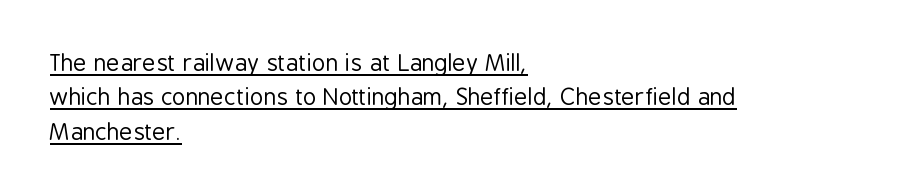
{"italic": "no", "bold": "no", "underline": "yes", "align": "left", "line_spacing": "normal", "line_spacing_ratio": 1.5, "letter_spacing": "normal", "letter_spacing_em": 0.0, "glyph_px": 23}
